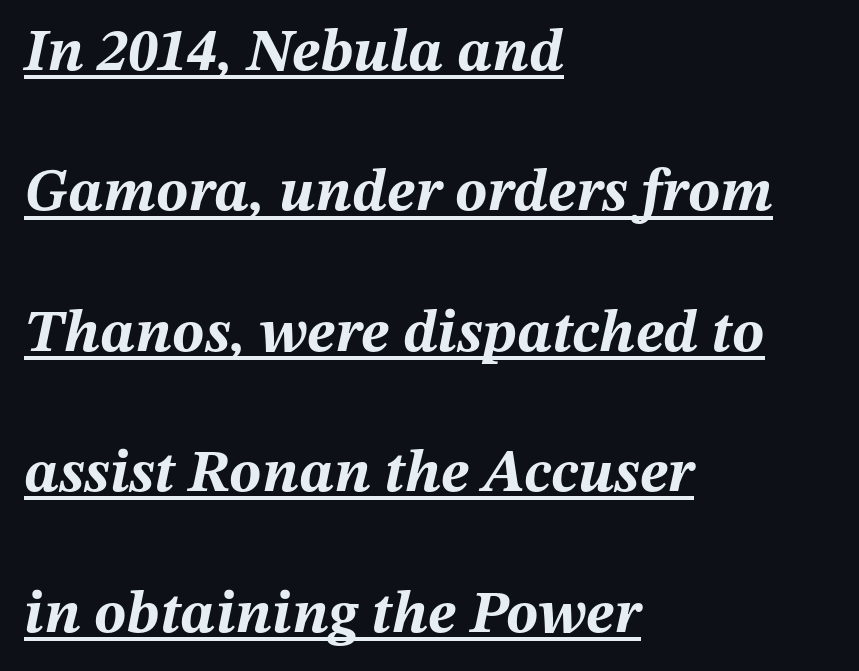
Interline gaps are noticeably wide in this sample. The passage shown is underscored from start to finish. Character widths vary here, with narrow letters taking less room than wide ones. The glyphs look as if they've been sheared to an angle. Set as a true bold cut, around the 700 mark.
